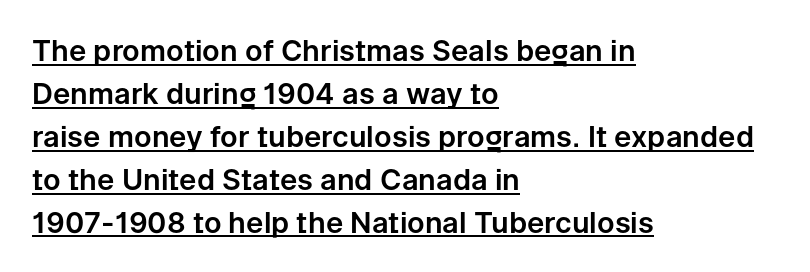
Notice how descenders clear the ascenders below comfortably — that's standard leading. The string is rendered with underlining switched on. Do the letters lean? They stand straight. Does extra space separate the letters? No, they use regular spacing.
